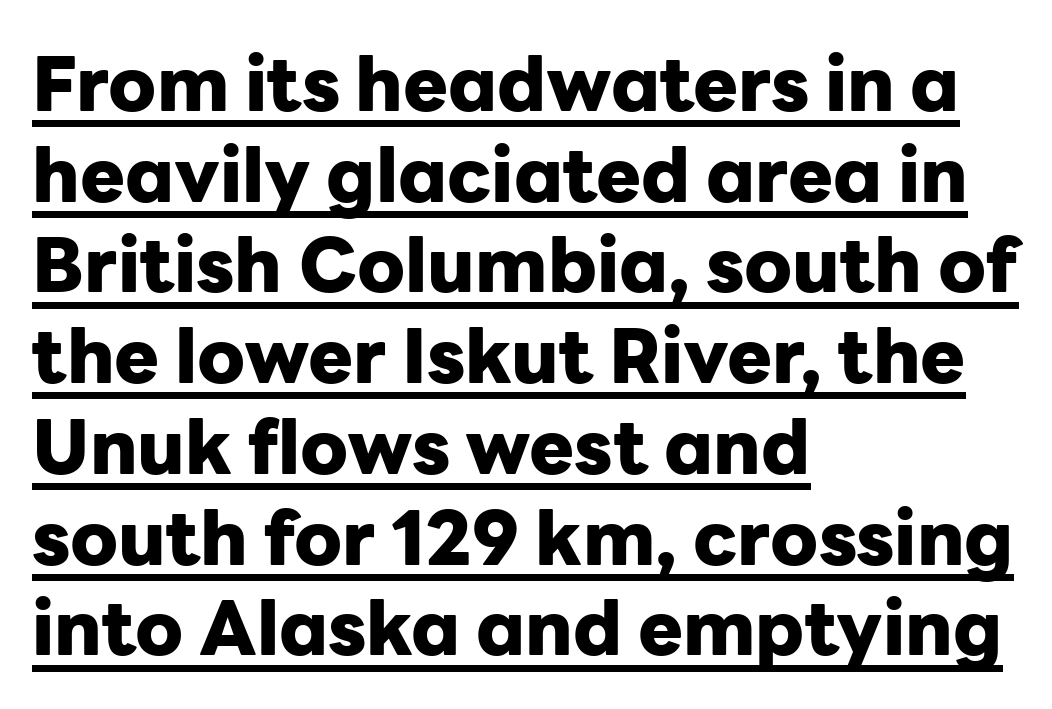
{"serif": "no", "italic": "no", "bold": "yes", "weight": "heavy", "width": "normal", "stroke_contrast": "low", "x_height": "medium", "monospaced": "no", "underline": "yes", "align": "left", "line_spacing_ratio": 1.21, "letter_spacing": "normal", "letter_spacing_em": 0.0, "glyph_px": 75}
